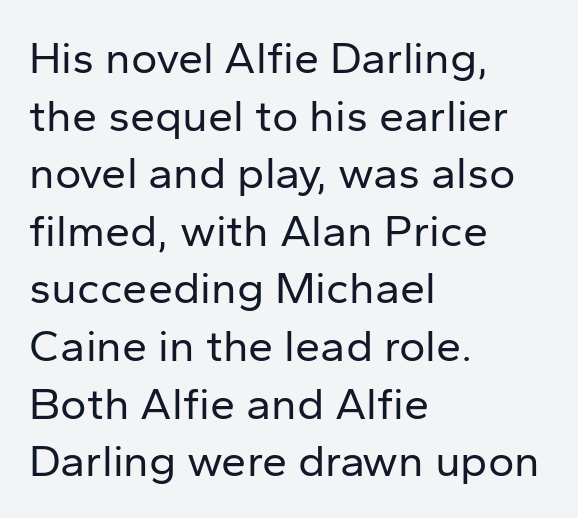
Tall strokes in this sample are plumb rather than angled. The letterforms sit shoulder to shoulder at normal distance. The passage shown is not bold in any degree. This sample has the flowing, uneven cadence of proportional lettering.
